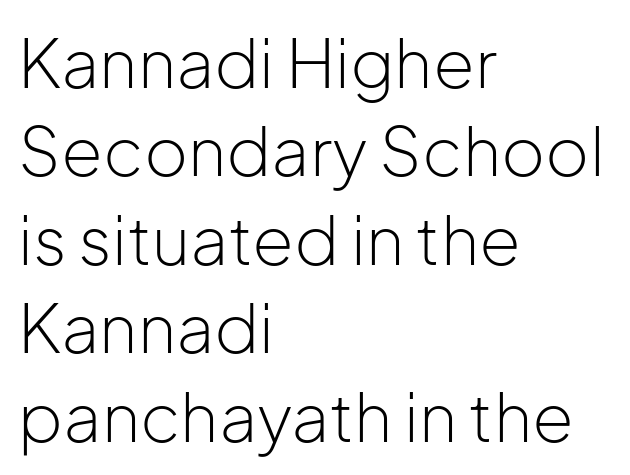
Italic: no, the glyphs are upright roman. Each letter keeps its own natural width here, so spacing adapts to shape. This is not heavy type; no bold has been used. What stands out about the letter spacing? Nothing — it is the standard amount. These lines are composed in type without serifs. Underlining? Definitely not there.
